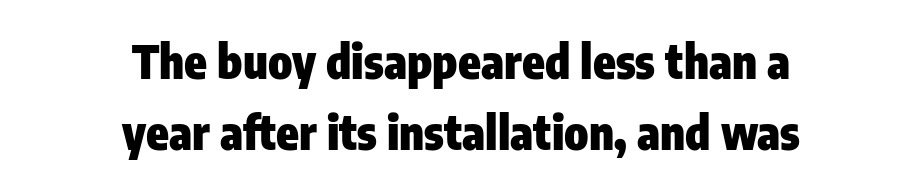
Q: Is the text bold? A: Yes.
Q: Is the text italic (slanted)? A: No, it is upright.
Q: Is the typeface a serif or a sans-serif typeface? A: Sans-serif.
Q: Is the text underlined? A: No.
Q: How is the paragraph aligned? A: Centered.
Q: Is the spacing between letters normal or unusually wide? A: Normal.
Q: Is the spacing between lines tight, normal or loose? A: Normal.
Q: Width (condensed, normal, or wide)? A: Condensed.
Q: Stroke contrast? A: Low.
Q: x-height? A: Medium.
Q: Monospaced? A: No.
